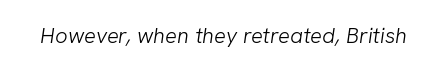
Q: Is the text bold? A: No.
Q: Is the text underlined? A: No.
Q: Is the spacing between letters normal or unusually wide? A: Normal.
